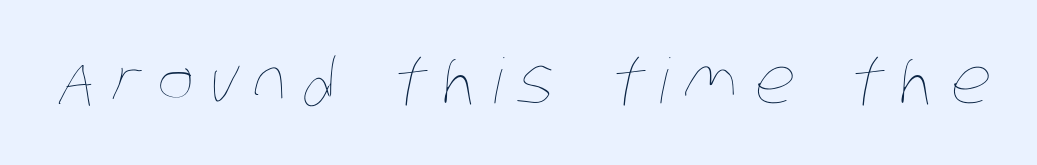
{"bold": "no", "weight": "thin", "width": "condensed", "stroke_contrast": "low", "x_height": "large", "monospaced": "no", "underline": "no", "letter_spacing": "wide", "letter_spacing_em": 0.25, "glyph_px": 62}
